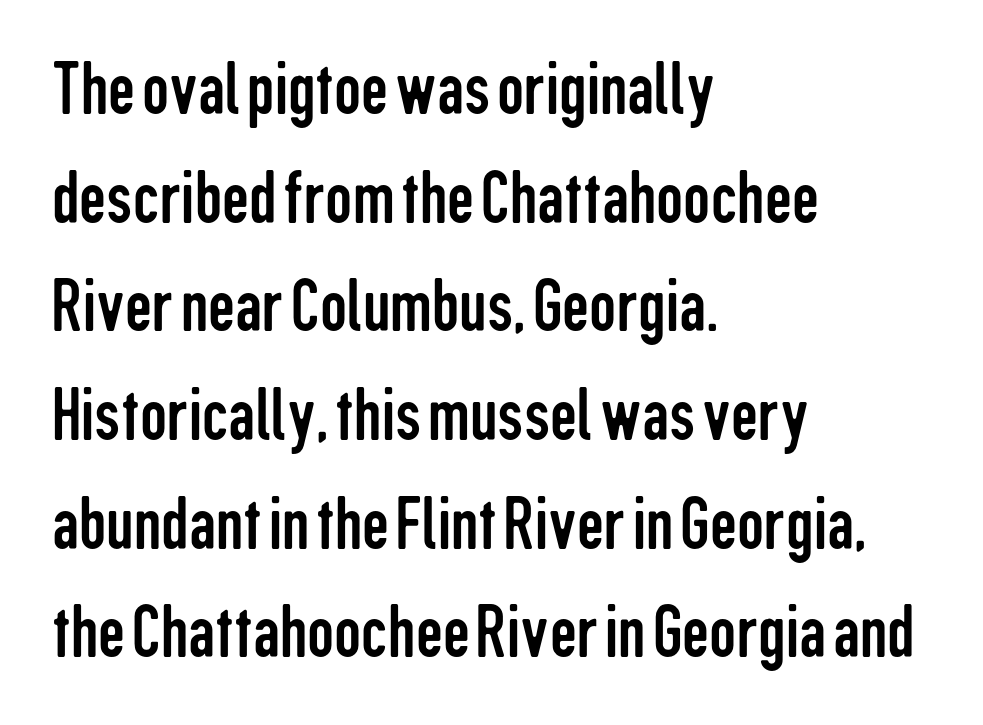
These lines stack with their left ends in a neat column. Characters remain perfectly vertical along every line. Stems and bowls with no extra thickness — not bold. Type without underlining.
